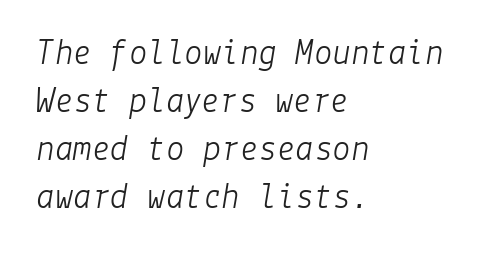
The image shows 37 px light type, italic (leaning right); set left-aligned, normal line spacing (1.3x), normal letter spacing, not underlined; low stroke contrast and a medium x-height.
